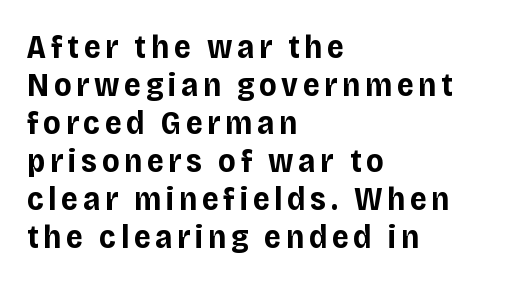
Q: Is the text bold? A: Yes.
Q: Is the text italic (slanted)? A: No, it is upright.
Q: Is the typeface a serif or a sans-serif typeface? A: Sans-serif.
Q: Is the text underlined? A: No.
Q: How is the paragraph aligned? A: Left-aligned.
Q: Is the spacing between lines tight, normal or loose? A: Tight.
Q: Width (condensed, normal, or wide)? A: Normal.
Q: Stroke contrast? A: Low.
Q: x-height? A: Large.
Q: Monospaced? A: No.
